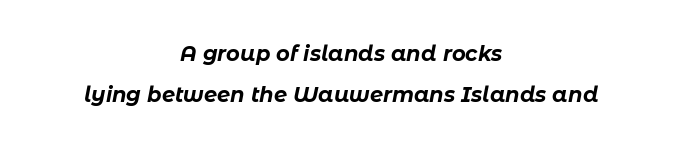
The image shows 21 px bold type, italic (leaning right); set centered, loose line spacing (1.94x), normal letter spacing, not underlined.
